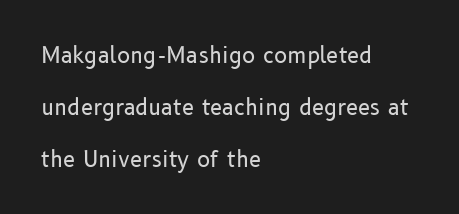
The image shows 22 px text type, upright; set left-aligned, loose line spacing (2.36x), normal letter spacing, not underlined.
